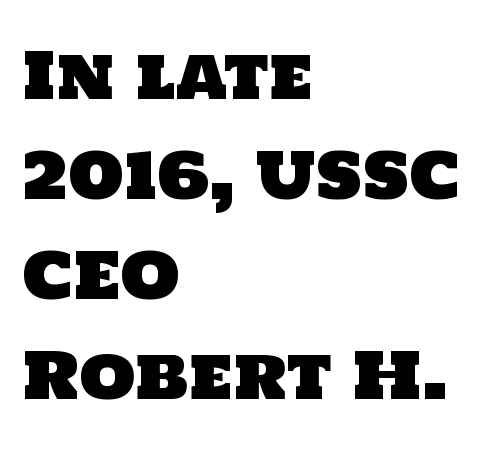
The image shows 64 px sans-serif type; set left-aligned, normal line spacing (1.56x), normal letter spacing, not underlined; low stroke contrast and a large x-height.
